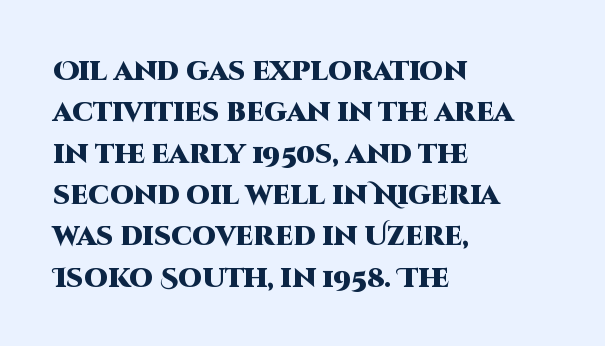
The image shows 27 px bold type, upright; set left-aligned, normal line spacing (1.53x), normal letter spacing, not underlined.
